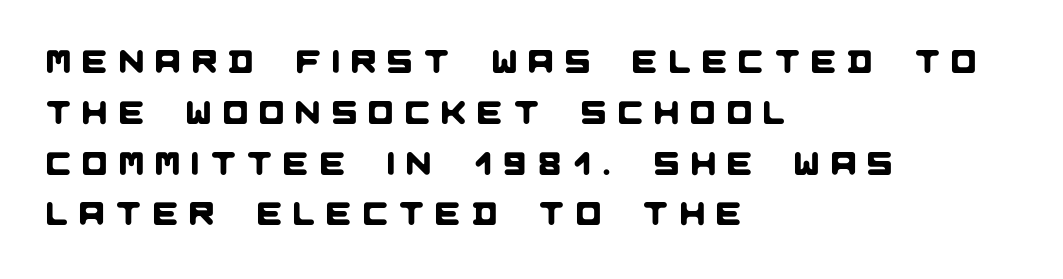
Q: Is the typeface a serif or a sans-serif typeface? A: Sans-serif.
Q: Is the text underlined? A: No.
Q: How is the paragraph aligned? A: Left-aligned.
Q: Is the spacing between letters normal or unusually wide? A: Unusually wide.
Q: Is the spacing between lines tight, normal or loose? A: Normal.
Q: Width (condensed, normal, or wide)? A: Normal.
Q: Stroke contrast? A: Low.
Q: x-height? A: Large.
Q: Monospaced? A: No.
